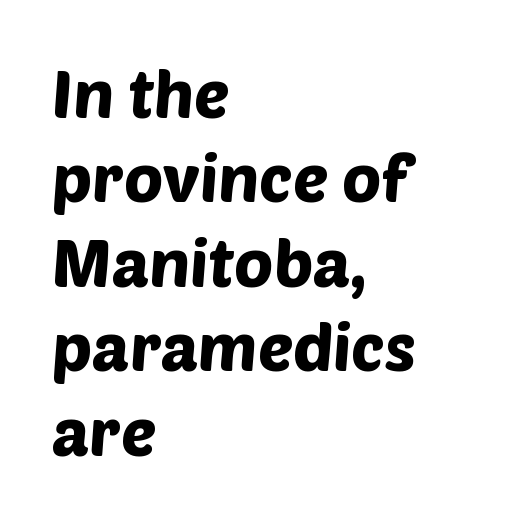
Q: Is the typeface a serif or a sans-serif typeface? A: Sans-serif.
Q: Is the text underlined? A: No.
Q: How is the paragraph aligned? A: Left-aligned.
Q: Is the spacing between letters normal or unusually wide? A: Normal.
Q: Is the spacing between lines tight, normal or loose? A: Normal.
Q: Width (condensed, normal, or wide)? A: Normal.
Q: Stroke contrast? A: Low.
Q: x-height? A: Large.
Q: Monospaced? A: No.
